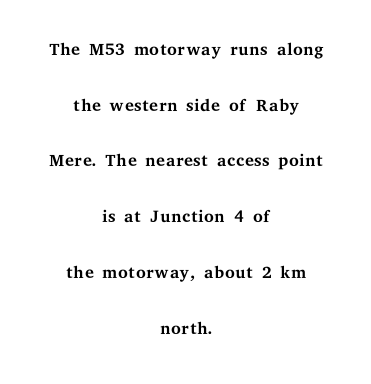
The image shows 25 px text type, upright; set centered, loose line spacing (2.23x), normal letter spacing, not underlined.
